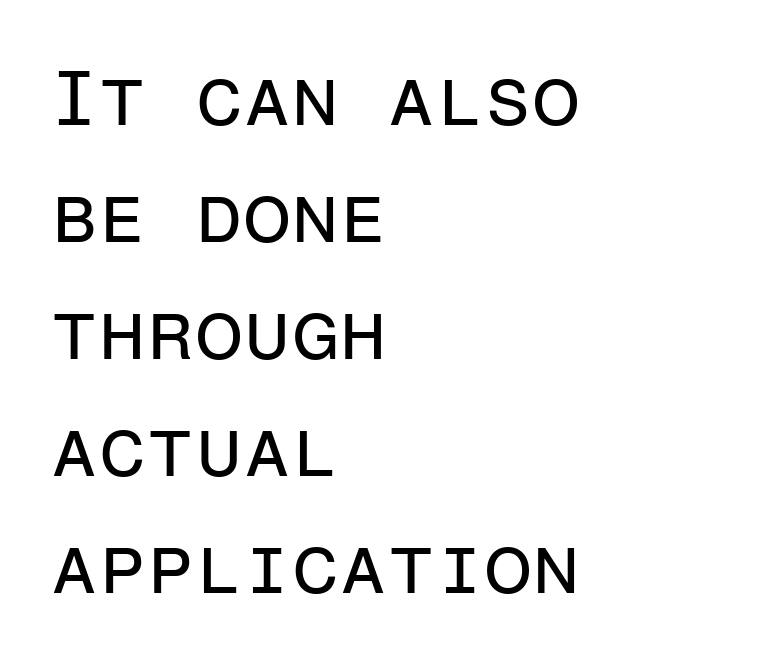
Q: Is the text bold? A: No.
Q: Is the text italic (slanted)? A: No, it is upright.
Q: Is the typeface a serif or a sans-serif typeface? A: Sans-serif.
Q: Is the text underlined? A: No.
Q: How is the paragraph aligned? A: Left-aligned.
Q: Is the spacing between letters normal or unusually wide? A: Normal.
Q: Is the spacing between lines tight, normal or loose? A: Normal.
Q: Width (condensed, normal, or wide)? A: Normal.
Q: Stroke contrast? A: Low.
Q: x-height? A: Medium.
Q: Monospaced? A: Yes.
